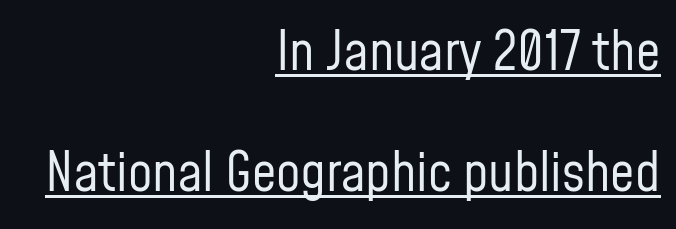
Q: Is the text bold? A: No.
Q: Is the text italic (slanted)? A: No, it is upright.
Q: Is the typeface a serif or a sans-serif typeface? A: Sans-serif.
Q: Is the text underlined? A: Yes.
Q: How is the paragraph aligned? A: Right-aligned.
Q: Is the spacing between letters normal or unusually wide? A: Normal.
Q: Is the spacing between lines tight, normal or loose? A: Loose.
Q: Width (condensed, normal, or wide)? A: Condensed.
Q: Stroke contrast? A: Low.
Q: x-height? A: Medium.
Q: Monospaced? A: No.
